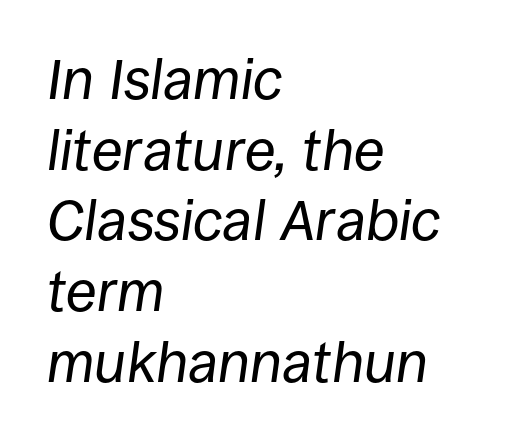
Does extra space separate the letters? No, they use regular spacing. Do the characters align in a grid? No, the font is proportional. Stem width sits at or under what a default text font uses. The words here are not underlined. The paragraph shown leans on its left margin. Posture: slanted.
